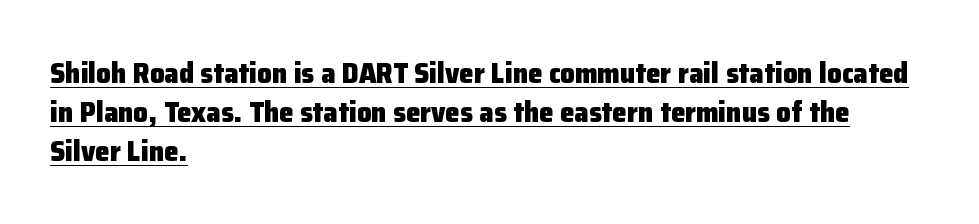
Q: Is the text bold? A: Yes.
Q: Is the text italic (slanted)? A: No, it is upright.
Q: Is the typeface a serif or a sans-serif typeface? A: Sans-serif.
Q: Is the text underlined? A: Yes.
Q: How is the paragraph aligned? A: Left-aligned.
Q: Is the spacing between letters normal or unusually wide? A: Normal.
Q: Is the spacing between lines tight, normal or loose? A: Normal.
Q: Width (condensed, normal, or wide)? A: Normal.
Q: Stroke contrast? A: Low.
Q: x-height? A: Medium.
Q: Monospaced? A: No.
